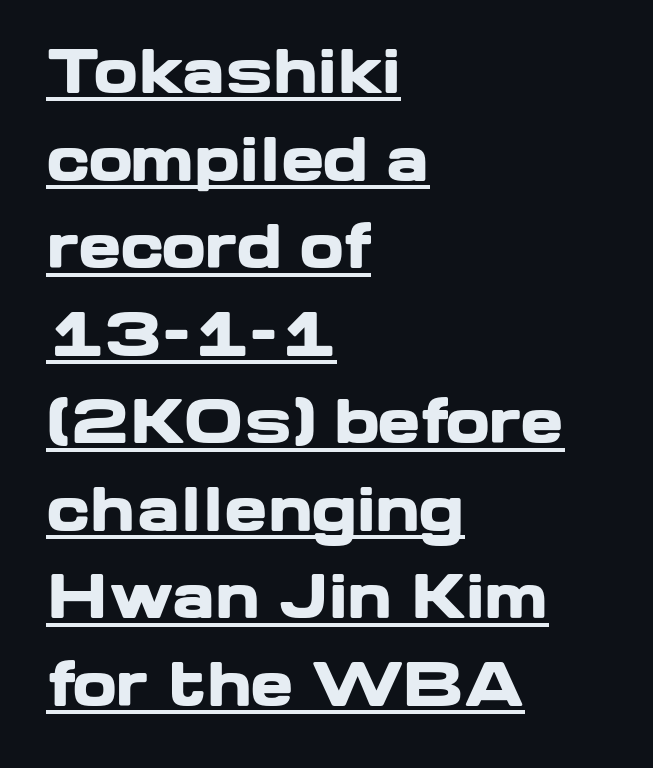
{"serif": "no", "italic": "no", "bold": "yes", "weight": "heavy", "width": "wide", "stroke_contrast": "low", "x_height": "medium", "monospaced": "no", "underline": "yes", "align": "left", "line_spacing": "normal", "line_spacing_ratio": 1.51, "letter_spacing": "normal", "letter_spacing_em": 0.0, "glyph_px": 58}
